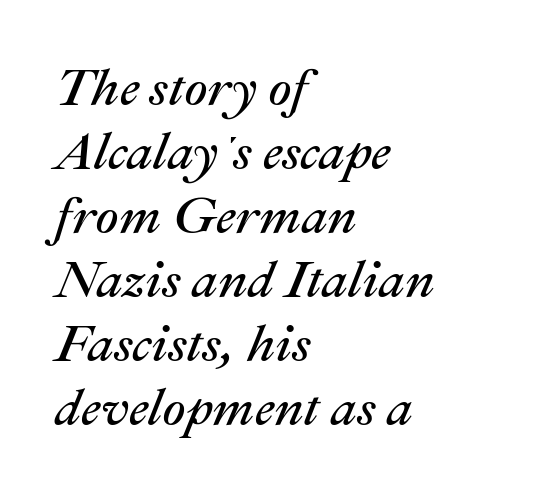
{"italic": "yes", "lean": "right", "slant_degrees": 22, "bold": "no", "weight": "regular", "width": "normal", "stroke_contrast": "medium", "x_height": "medium", "monospaced": "no", "underline": "no", "align": "left", "line_spacing_ratio": 1.23, "letter_spacing": "normal", "letter_spacing_em": 0.0, "glyph_px": 52}
